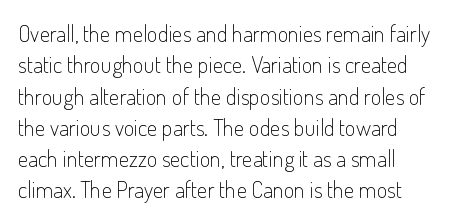
{"italic": "no", "bold": "no", "underline": "no", "line_spacing": "normal", "line_spacing_ratio": 1.36, "letter_spacing": "normal", "letter_spacing_em": 0.0, "glyph_px": 23}
